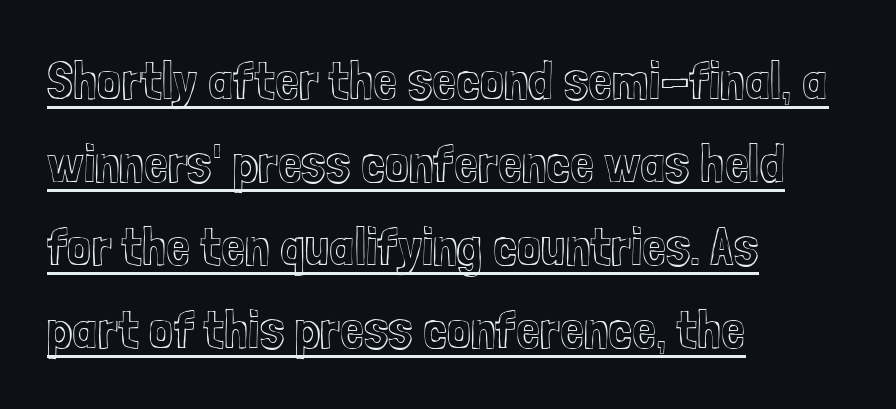
{"italic": "no", "width": "condensed", "x_height": "medium", "monospaced": "no", "underline": "yes", "align": "left", "line_spacing": "normal", "line_spacing_ratio": 1.54, "letter_spacing": "normal", "letter_spacing_em": 0.0, "glyph_px": 54}
